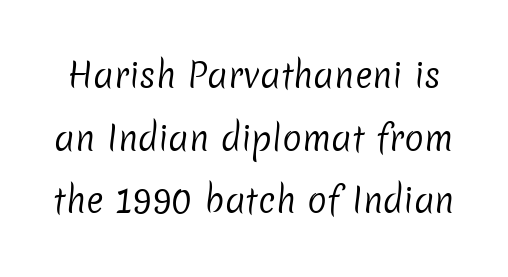
Each letter keeps its own natural width here, so spacing adapts to shape. Check the space under the baseline: it is left empty. Bold? No — there's no thickening of the strokes. This sample trades compactness for vertical openness between lines.
